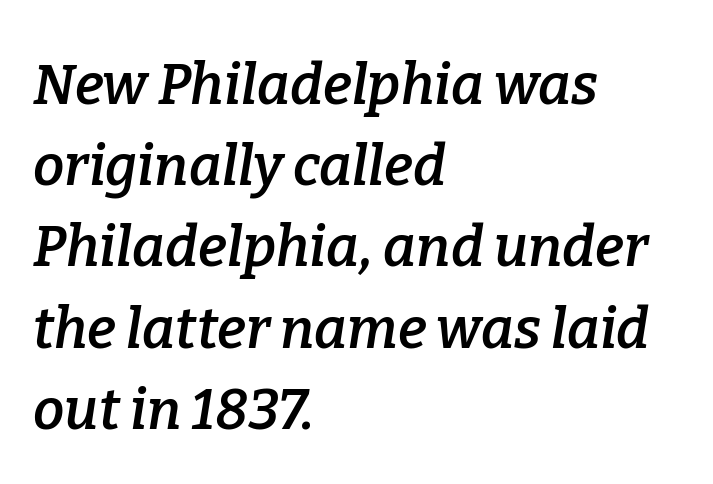
The image shows 56 px semibold serif type, italic (leaning right); set left-aligned, normal line spacing (1.45x), normal letter spacing, not underlined; low stroke contrast and a medium x-height.
